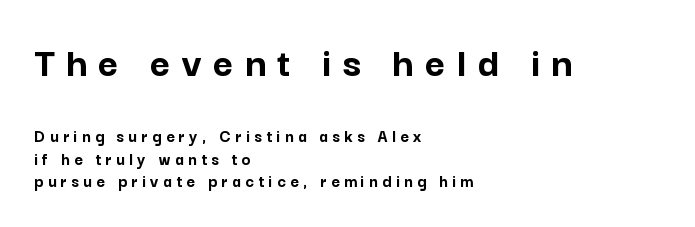
Q: Is the text bold? A: Yes.
Q: Is the text italic (slanted)? A: No, it is upright.
Q: Is the typeface a serif or a sans-serif typeface? A: Sans-serif.
Q: Is the text underlined? A: No.
Q: How is the paragraph aligned? A: Left-aligned.
Q: Is the spacing between letters normal or unusually wide? A: Unusually wide.
Q: Is the spacing between lines tight, normal or loose? A: Normal.
Q: Which block of text is set in a larger size, the first (top) or the second (bottom)? A: The first (top) one.
Q: Width (condensed, normal, or wide)? A: Normal.
Q: Stroke contrast? A: Low.
Q: x-height? A: Medium.
Q: Monospaced? A: No.
